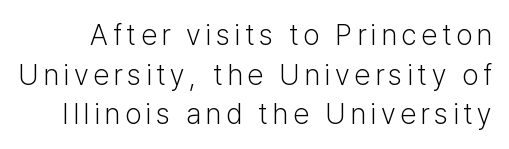
The image shows 29 px light sans-serif type, upright; set normal line spacing (1.37x), not underlined; low stroke contrast and a medium x-height.
